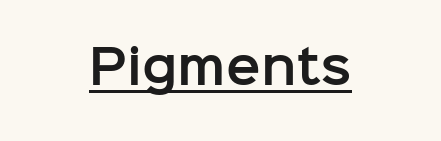
{"serif": "no", "italic": "no", "width": "normal", "stroke_contrast": "low", "x_height": "medium", "monospaced": "no", "underline": "yes", "letter_spacing": "normal", "letter_spacing_em": 0.0, "glyph_px": 46}
